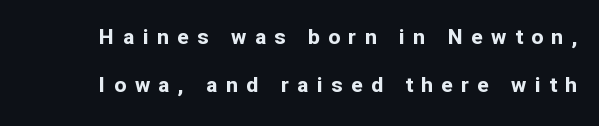
Q: Is the text bold? A: Yes.
Q: Is the text italic (slanted)? A: No, it is upright.
Q: Is the text underlined? A: No.
Q: Is the spacing between letters normal or unusually wide? A: Unusually wide.
Q: Is the spacing between lines tight, normal or loose? A: Loose.
